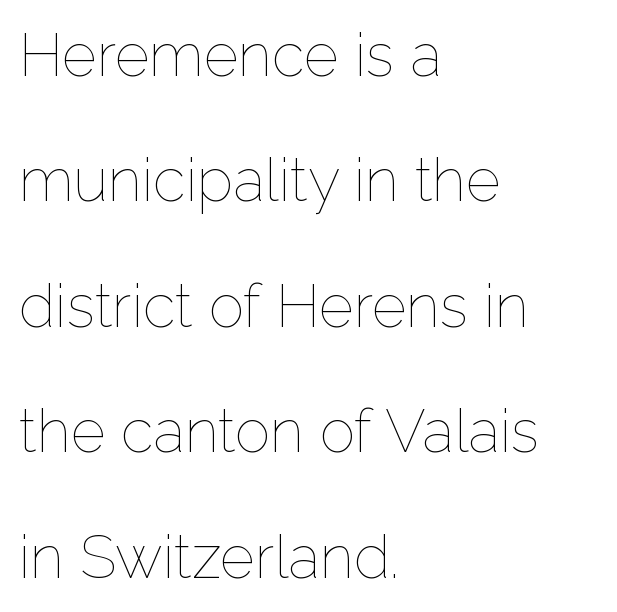
{"italic": "no", "bold": "no", "weight": "thin", "width": "normal", "stroke_contrast": "low", "x_height": "medium", "monospaced": "no", "underline": "no", "align": "left", "line_spacing": "loose", "line_spacing_ratio": 2.09, "letter_spacing": "normal", "letter_spacing_em": 0.0, "glyph_px": 60}
